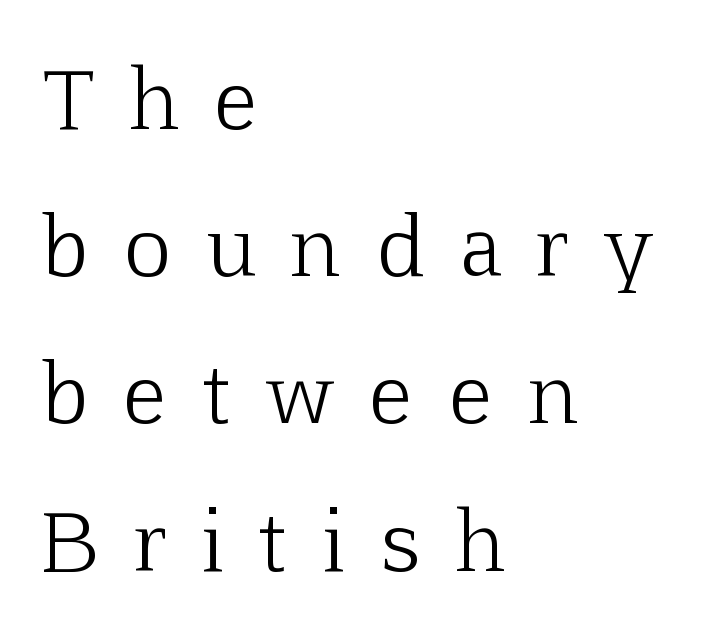
Q: Is the text bold? A: No.
Q: Is the text italic (slanted)? A: No, it is upright.
Q: Is the typeface a serif or a sans-serif typeface? A: Serif.
Q: Is the text underlined? A: No.
Q: How is the paragraph aligned? A: Left-aligned.
Q: Is the spacing between letters normal or unusually wide? A: Unusually wide.
Q: Width (condensed, normal, or wide)? A: Normal.
Q: Stroke contrast? A: Low.
Q: x-height? A: Medium.
Q: Monospaced? A: No.
